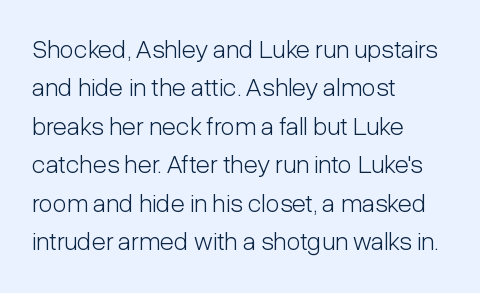
Q: Is the text bold? A: No.
Q: Is the text italic (slanted)? A: No, it is upright.
Q: Is the text underlined? A: No.
Q: How is the paragraph aligned? A: Left-aligned.
Q: Is the spacing between letters normal or unusually wide? A: Normal.
Q: Is the spacing between lines tight, normal or loose? A: Normal.
